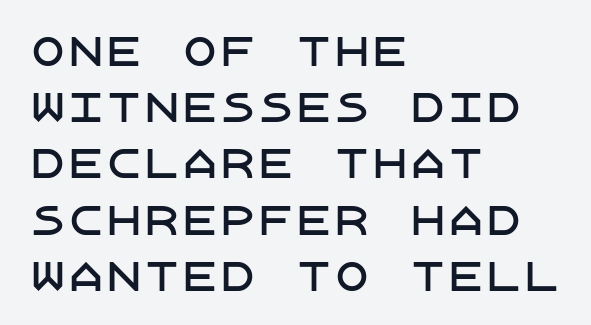
The image shows 38 px sans-serif type, upright; set left-aligned, normal line spacing (1.48x), normal letter spacing, not underlined; low stroke contrast and a large x-height.
